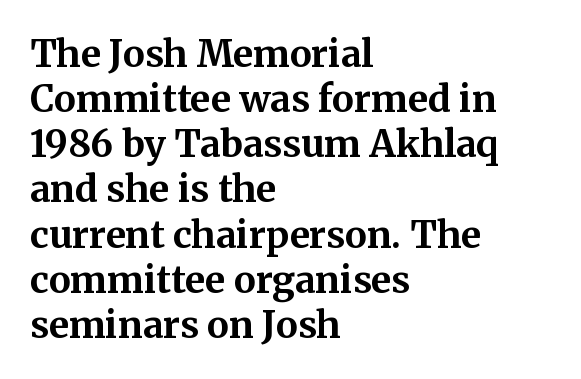
{"serif": "yes", "italic": "no", "bold": "yes", "weight": "bold", "width": "normal", "stroke_contrast": "medium", "x_height": "medium", "monospaced": "no", "underline": "no", "align": "left", "line_spacing_ratio": 1.22, "letter_spacing": "normal", "letter_spacing_em": 0.0, "glyph_px": 37}
